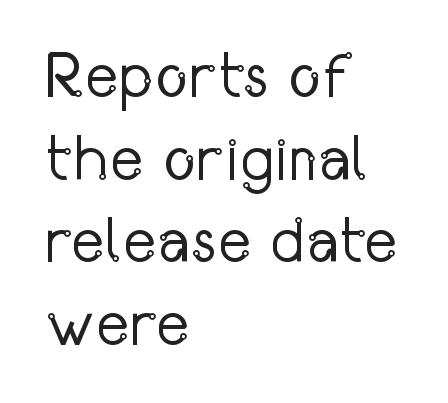
Words appear dense and cohesive because spacing is normal. Compared with typical paragraphs, the rows here are spaced about the same. The letters stand straight up with perfectly vertical stems. These lines are set flush left with a ragged right edge.
